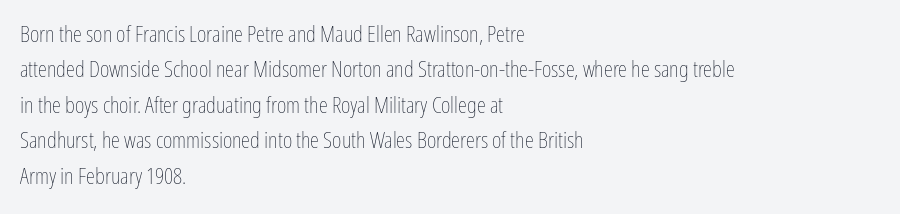
The image shows 23 px text type, upright; set left-aligned, normal line spacing (1.54x), normal letter spacing, not underlined.
